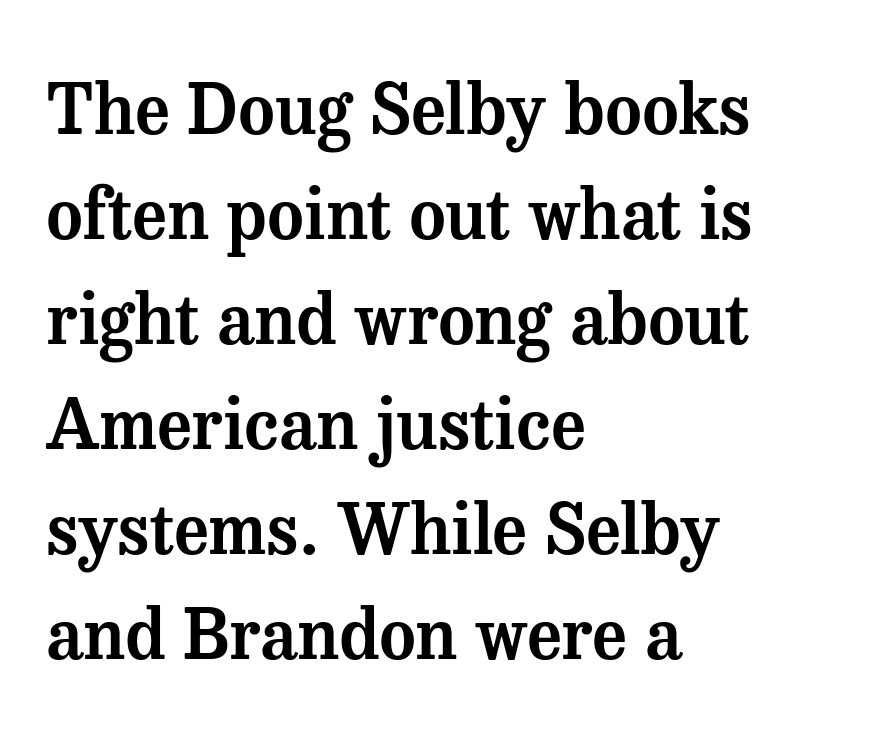
Q: Is the text italic (slanted)? A: No, it is upright.
Q: Is the typeface a serif or a sans-serif typeface? A: Serif.
Q: Is the text underlined? A: No.
Q: How is the paragraph aligned? A: Left-aligned.
Q: Is the spacing between letters normal or unusually wide? A: Normal.
Q: Is the spacing between lines tight, normal or loose? A: Normal.
Q: Width (condensed, normal, or wide)? A: Normal.
Q: Stroke contrast? A: Medium.
Q: x-height? A: Medium.
Q: Monospaced? A: No.
